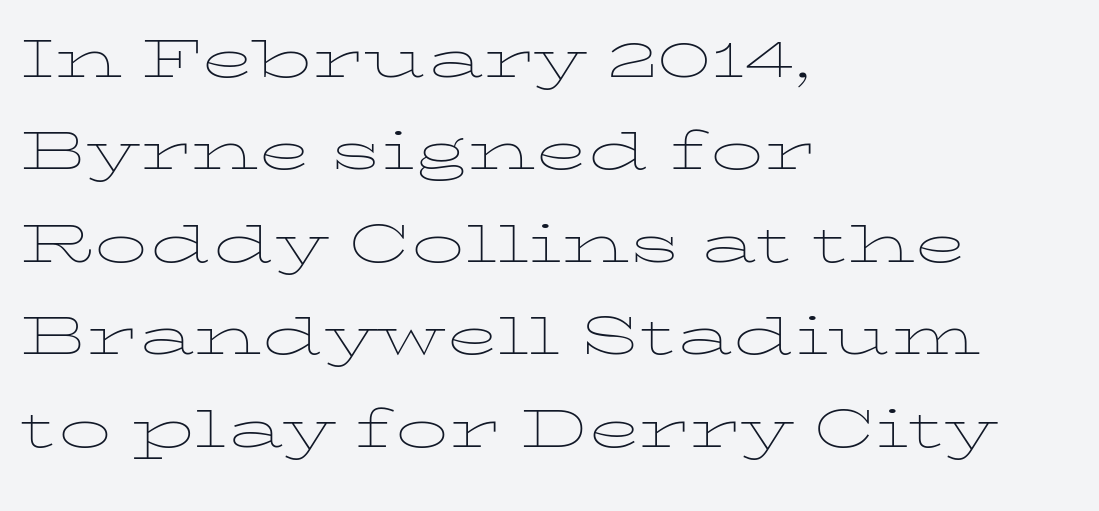
Q: Is the text bold? A: No.
Q: Is the text italic (slanted)? A: No, it is upright.
Q: Is the text underlined? A: No.
Q: How is the paragraph aligned? A: Left-aligned.
Q: Is the spacing between letters normal or unusually wide? A: Normal.
Q: Is the spacing between lines tight, normal or loose? A: Normal.
Q: Width (condensed, normal, or wide)? A: Wide.
Q: Stroke contrast? A: Low.
Q: x-height? A: Medium.
Q: Monospaced? A: No.
